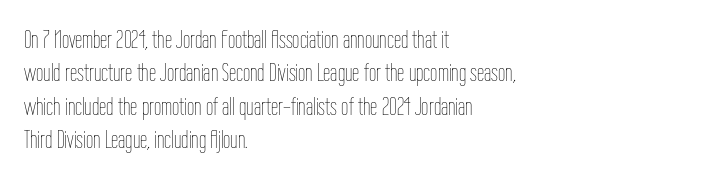
The image shows 26 px text type, upright; set left-aligned, normal line spacing (1.28x), normal letter spacing, not underlined.
